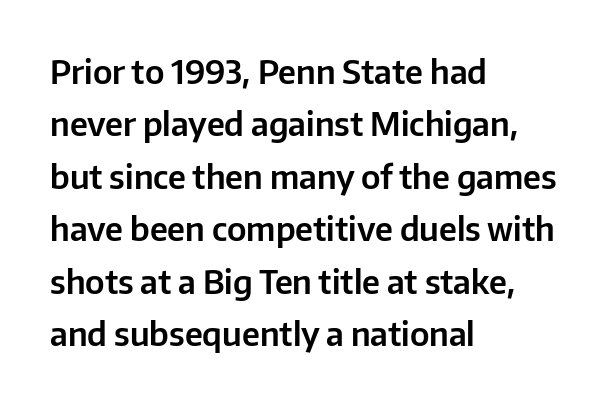
The rows are spaced the way most documents space them. These lines are rendered in a variable-pitch font. The paragraph has a hard left edge and a soft right edge. I'd call this a sans setting — the letters go barefoot. Students, note that the glyphs here touch the page at normal intervals.
